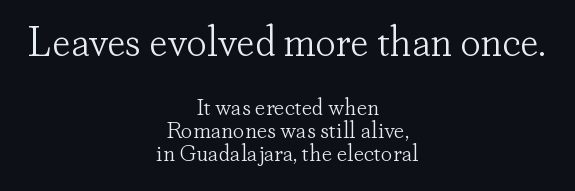
The image shows 41 px light serif type, upright; set centered, tight line spacing (0.99x), normal letter spacing, not underlined; the first (top) block is 1.78x larger; low stroke contrast and a small x-height.
